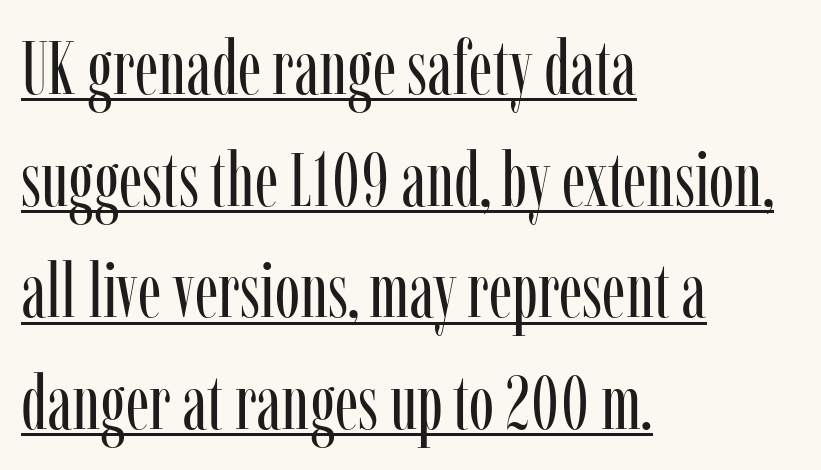
The image shows 76 px regular-weight, condensed serif type, upright; set left-aligned, normal line spacing (1.47x), normal letter spacing, underlined; low stroke contrast and a medium x-height.
